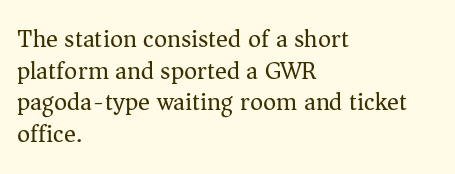
{"italic": "no", "bold": "no", "underline": "no", "align": "left", "line_spacing": "normal", "line_spacing_ratio": 1.27, "letter_spacing": "normal", "letter_spacing_em": 0.0, "glyph_px": 25}
